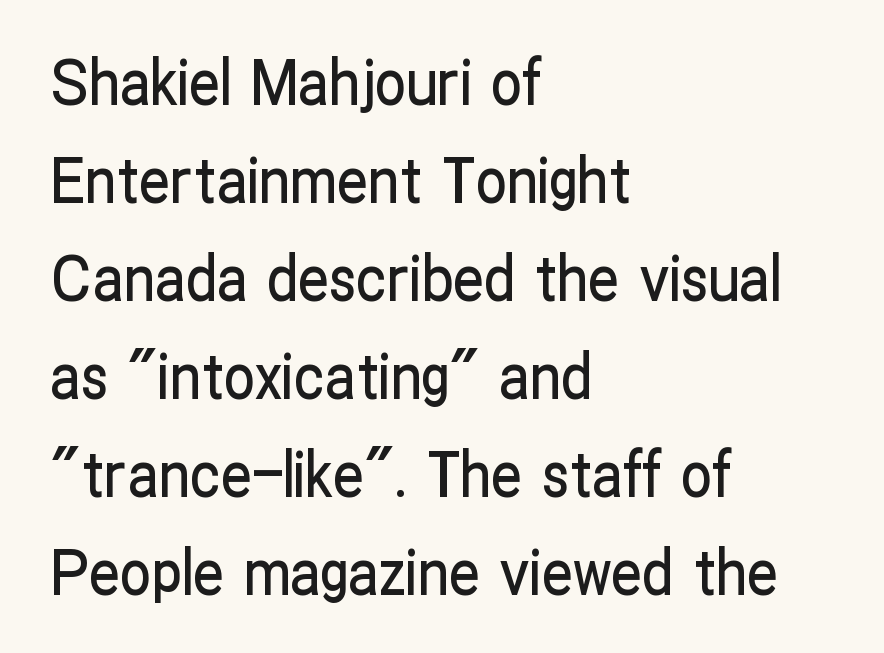
{"serif": "no", "italic": "no", "width": "condensed", "stroke_contrast": "low", "x_height": "medium", "monospaced": "no", "underline": "no", "align": "left", "line_spacing": "normal", "line_spacing_ratio": 1.58, "letter_spacing": "normal", "letter_spacing_em": 0.0, "glyph_px": 62}
